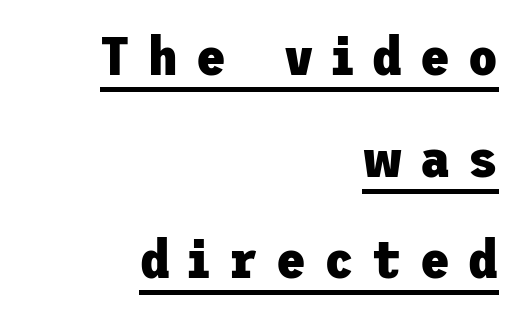
The image shows 54 px heavy sans-serif type, upright; set right-aligned, line spacing 1.88x, unusually wide letter spacing (+0.34 em), underlined; low stroke contrast and a medium x-height.
